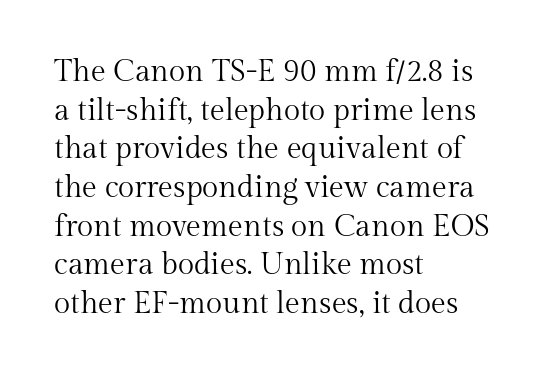
Q: Is the text bold? A: No.
Q: Is the text italic (slanted)? A: No, it is upright.
Q: Is the typeface a serif or a sans-serif typeface? A: Serif.
Q: Is the text underlined? A: No.
Q: How is the paragraph aligned? A: Left-aligned.
Q: Is the spacing between letters normal or unusually wide? A: Normal.
Q: Is the spacing between lines tight, normal or loose? A: Normal.
Q: Width (condensed, normal, or wide)? A: Normal.
Q: Stroke contrast? A: Medium.
Q: x-height? A: Medium.
Q: Monospaced? A: No.
